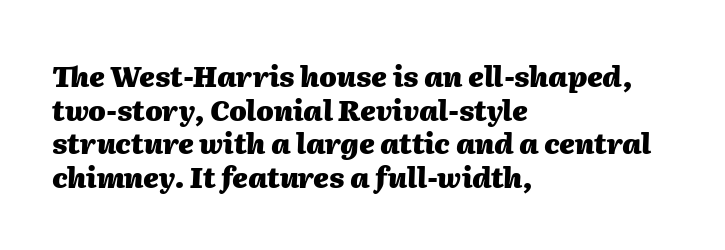
{"italic": "yes", "lean": "right", "slant_degrees": 2, "bold": "yes", "weight": "heavy", "width": "normal", "stroke_contrast": "medium", "x_height": "medium", "monospaced": "no", "underline": "no", "align": "left", "line_spacing_ratio": 1.2, "letter_spacing": "normal", "letter_spacing_em": 0.0, "glyph_px": 28}
